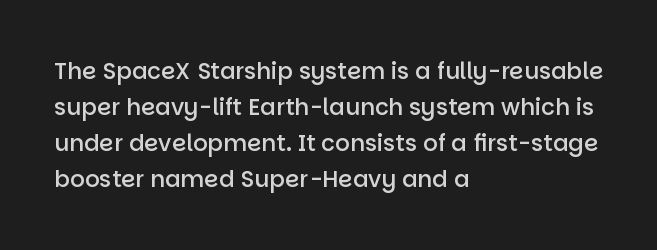
{"italic": "no", "bold": "semi", "underline": "no", "align": "left", "line_spacing": "normal", "line_spacing_ratio": 1.56, "letter_spacing": "normal", "letter_spacing_em": 0.0, "glyph_px": 23}
